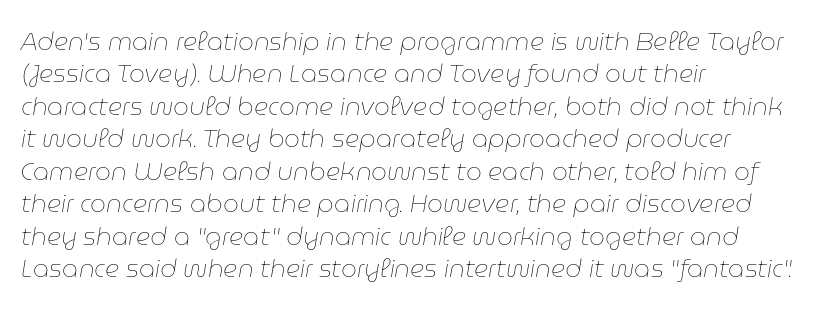
The image shows 25 px text type, italic (leaning right); set left-aligned, normal line spacing (1.3x), normal letter spacing, not underlined.
